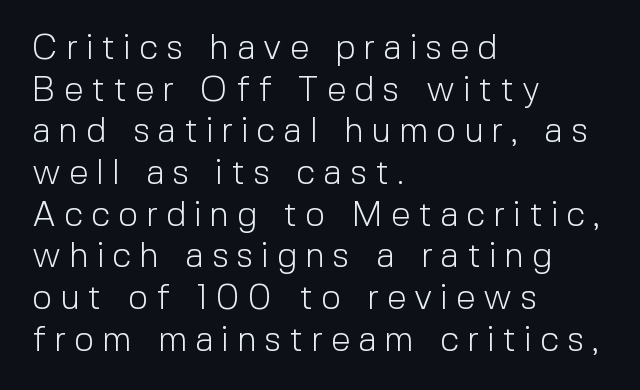
Q: Is the text bold? A: No.
Q: Is the text italic (slanted)? A: No, it is upright.
Q: Is the typeface a serif or a sans-serif typeface? A: Sans-serif.
Q: Is the text underlined? A: No.
Q: How is the paragraph aligned? A: Left-aligned.
Q: Is the spacing between letters normal or unusually wide? A: Unusually wide.
Q: Width (condensed, normal, or wide)? A: Normal.
Q: x-height? A: Medium.
Q: Monospaced? A: No.
